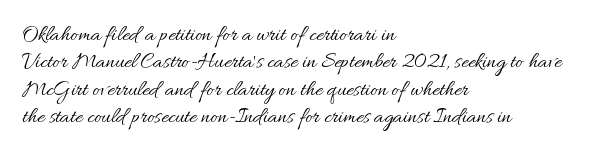
{"bold": "no", "underline": "no", "align": "left", "line_spacing": "normal", "line_spacing_ratio": 1.25, "letter_spacing": "normal", "letter_spacing_em": 0.0, "glyph_px": 22}
